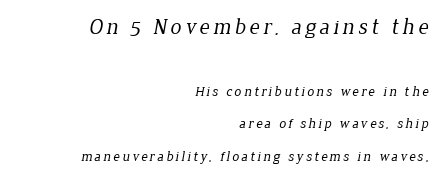
The image shows 22 px text type; set right-aligned, loose line spacing (2.33x), not underlined; the first (top) block is 1.57x larger.
